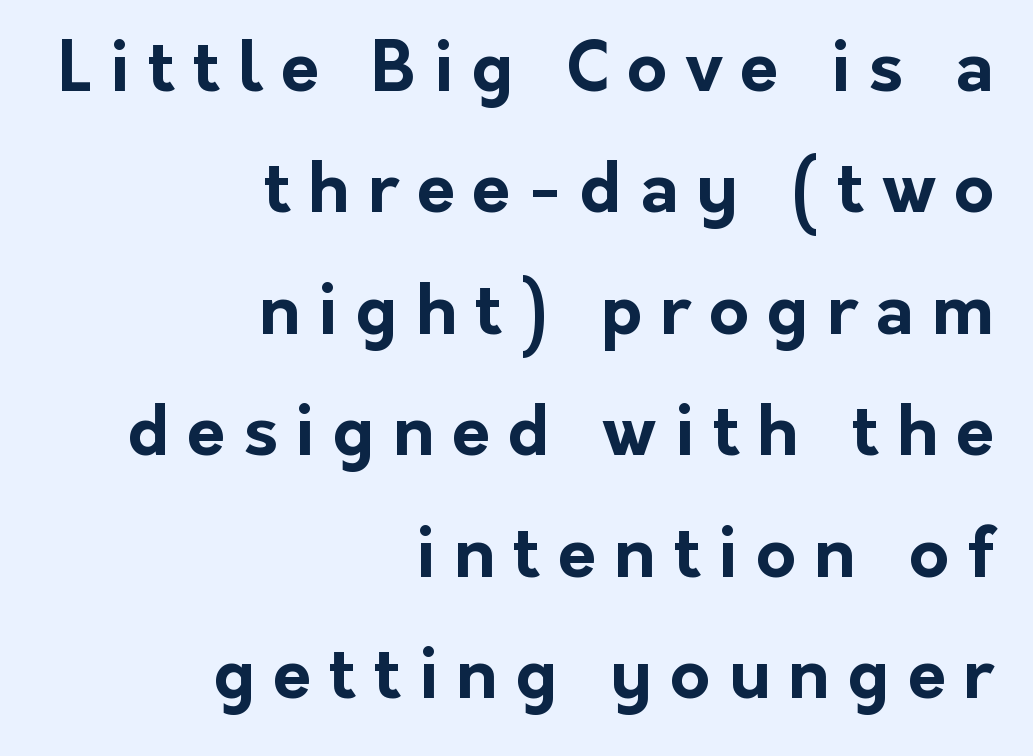
{"serif": "no", "italic": "no", "bold": "yes", "weight": "bold", "width": "normal", "stroke_contrast": "low", "x_height": "medium", "monospaced": "no", "underline": "no", "align": "right", "line_spacing_ratio": 1.76, "letter_spacing": "wide", "letter_spacing_em": 0.26, "glyph_px": 69}
